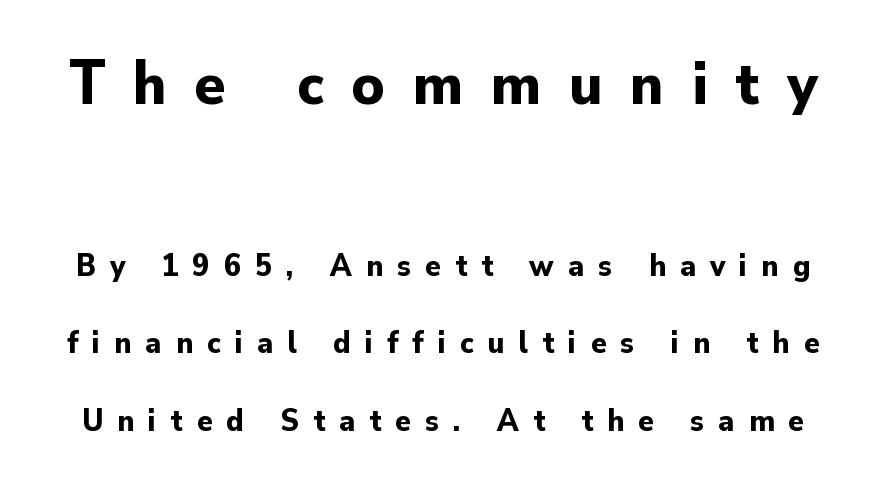
Q: Is the text bold? A: Yes.
Q: Is the text italic (slanted)? A: No, it is upright.
Q: Is the typeface a serif or a sans-serif typeface? A: Sans-serif.
Q: Is the text underlined? A: No.
Q: Is the spacing between letters normal or unusually wide? A: Unusually wide.
Q: Is the spacing between lines tight, normal or loose? A: Loose.
Q: Which block of text is set in a larger size, the first (top) or the second (bottom)? A: The first (top) one.
Q: Width (condensed, normal, or wide)? A: Normal.
Q: Stroke contrast? A: Low.
Q: x-height? A: Small.
Q: Monospaced? A: No.
